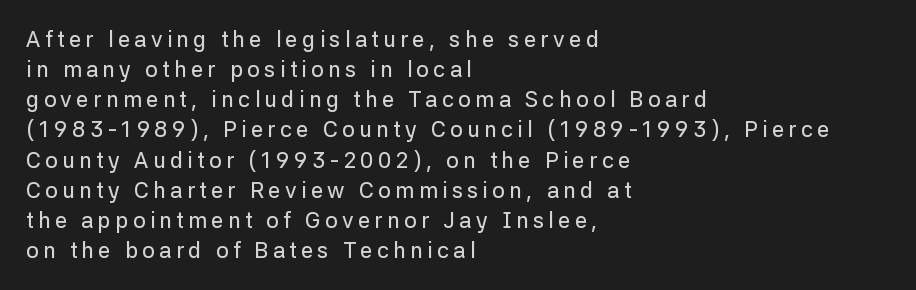
Q: Is the text italic (slanted)? A: No, it is upright.
Q: Is the text underlined? A: No.
Q: How is the paragraph aligned? A: Left-aligned.
Q: Is the spacing between letters normal or unusually wide? A: Unusually wide.
Q: Is the spacing between lines tight, normal or loose? A: Normal.
